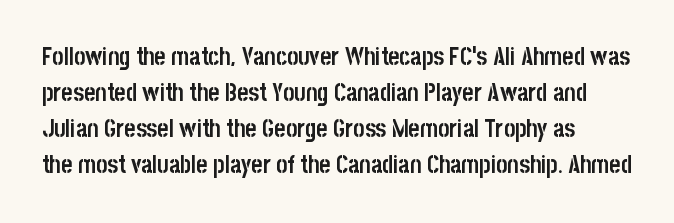
Q: Is the text bold? A: Yes.
Q: Is the text italic (slanted)? A: No, it is upright.
Q: Is the text underlined? A: No.
Q: Is the spacing between letters normal or unusually wide? A: Normal.
Q: Is the spacing between lines tight, normal or loose? A: Normal.
